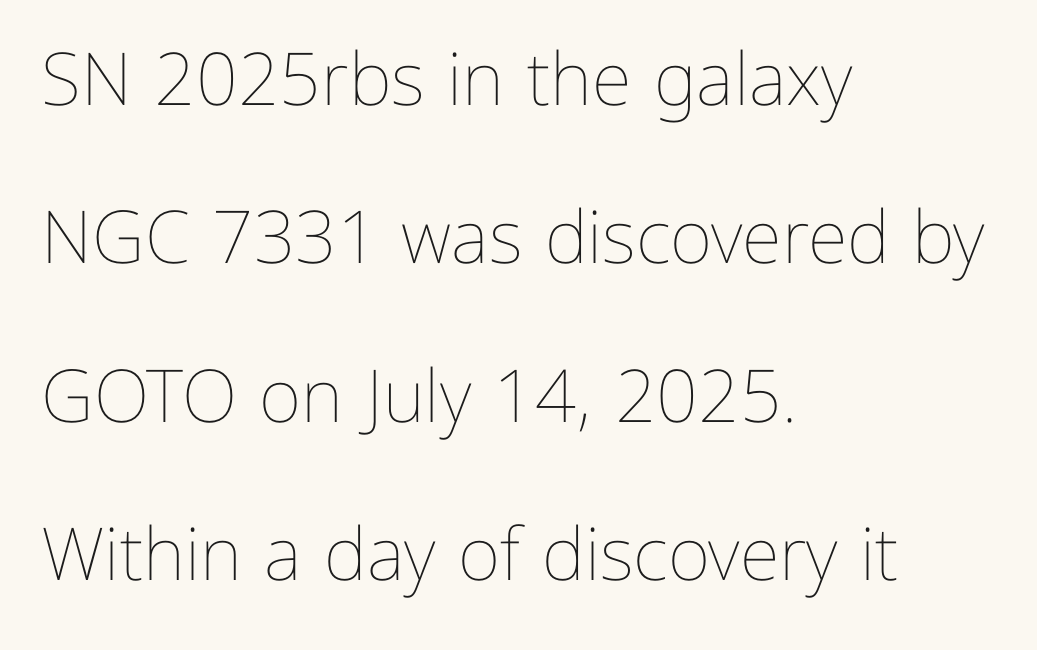
Q: Is the text bold? A: No.
Q: Is the text italic (slanted)? A: No, it is upright.
Q: Is the text underlined? A: No.
Q: How is the paragraph aligned? A: Left-aligned.
Q: Is the spacing between letters normal or unusually wide? A: Normal.
Q: Is the spacing between lines tight, normal or loose? A: Loose.
Q: Width (condensed, normal, or wide)? A: Normal.
Q: Stroke contrast? A: Low.
Q: x-height? A: Medium.
Q: Monospaced? A: No.
